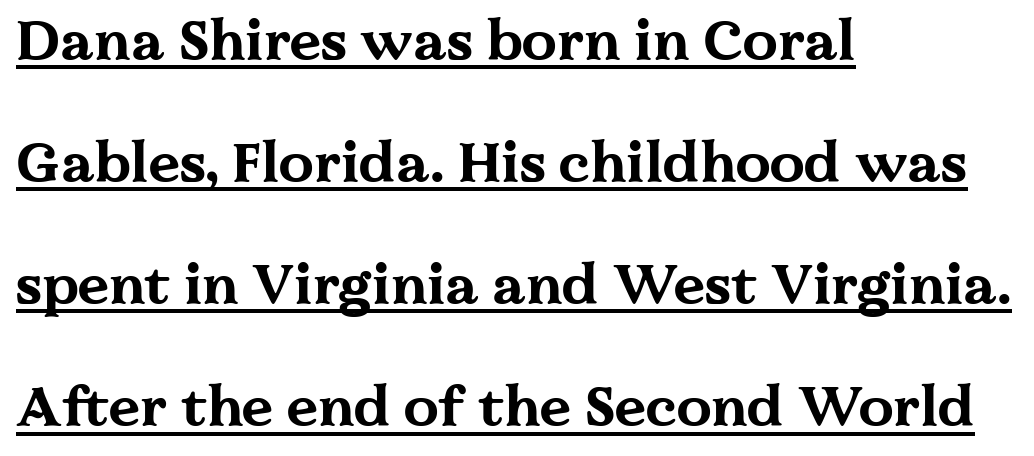
Q: Is the text bold? A: Yes.
Q: Is the text italic (slanted)? A: No, it is upright.
Q: Is the typeface a serif or a sans-serif typeface? A: Serif.
Q: Is the text underlined? A: Yes.
Q: How is the paragraph aligned? A: Left-aligned.
Q: Is the spacing between letters normal or unusually wide? A: Normal.
Q: Is the spacing between lines tight, normal or loose? A: Loose.
Q: Width (condensed, normal, or wide)? A: Wide.
Q: Stroke contrast? A: Medium.
Q: x-height? A: Medium.
Q: Monospaced? A: No.
